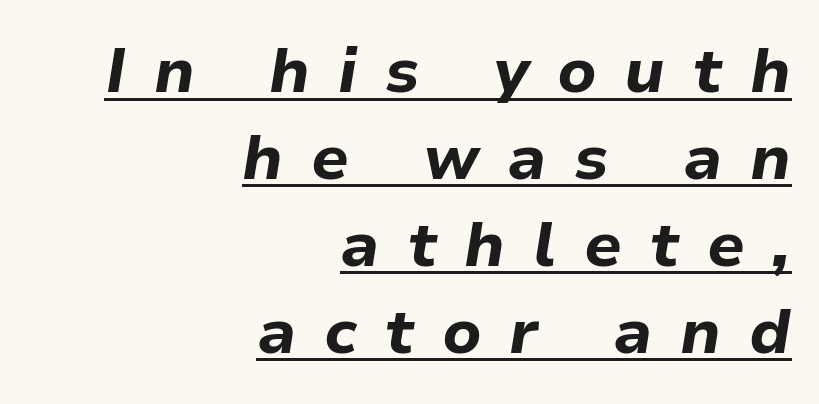
Q: Is the text bold? A: Yes.
Q: Is the text italic (slanted)? A: Yes, it leans right by about 9 degrees.
Q: Is the text underlined? A: Yes.
Q: How is the paragraph aligned? A: Right-aligned.
Q: Is the spacing between letters normal or unusually wide? A: Unusually wide.
Q: Is the spacing between lines tight, normal or loose? A: Normal.
Q: Width (condensed, normal, or wide)? A: Normal.
Q: Stroke contrast? A: Low.
Q: x-height? A: Medium.
Q: Monospaced? A: No.
